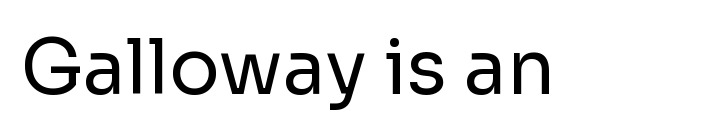
{"serif": "no", "italic": "no", "bold": "no", "weight": "regular", "width": "normal", "stroke_contrast": "low", "x_height": "medium", "monospaced": "no", "underline": "no", "letter_spacing": "normal", "letter_spacing_em": 0.0, "glyph_px": 75}
